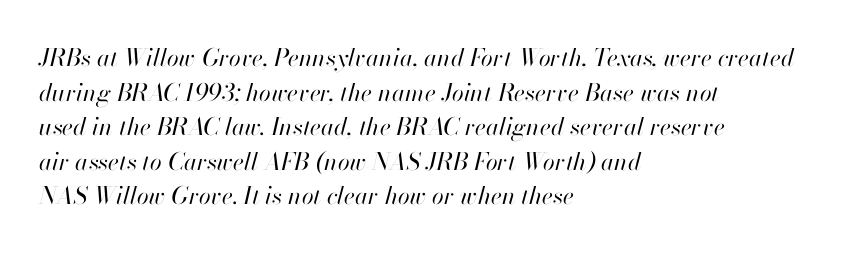
Q: Is the text bold? A: No.
Q: Is the text italic (slanted)? A: Yes, it leans right by about 13 degrees.
Q: Is the text underlined? A: No.
Q: How is the paragraph aligned? A: Left-aligned.
Q: Is the spacing between letters normal or unusually wide? A: Normal.
Q: Is the spacing between lines tight, normal or loose? A: Normal.
